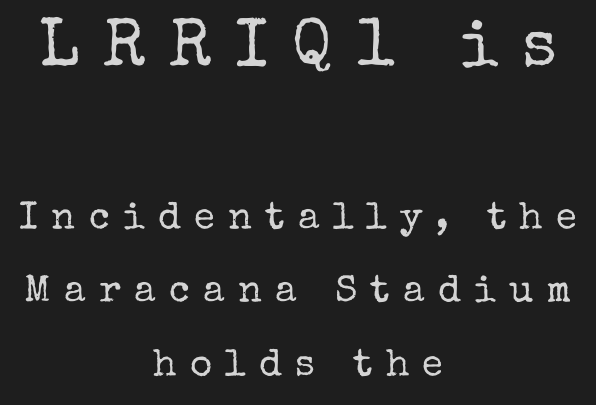
Q: Is the text bold? A: No.
Q: Is the text italic (slanted)? A: No, it is upright.
Q: Is the typeface a serif or a sans-serif typeface? A: Serif.
Q: Is the text underlined? A: No.
Q: How is the paragraph aligned? A: Centered.
Q: Is the spacing between letters normal or unusually wide? A: Unusually wide.
Q: Is the spacing between lines tight, normal or loose? A: Loose.
Q: Which block of text is set in a larger size, the first (top) or the second (bottom)? A: The first (top) one.
Q: Width (condensed, normal, or wide)? A: Normal.
Q: Stroke contrast? A: Low.
Q: x-height? A: Medium.
Q: Monospaced? A: No.
